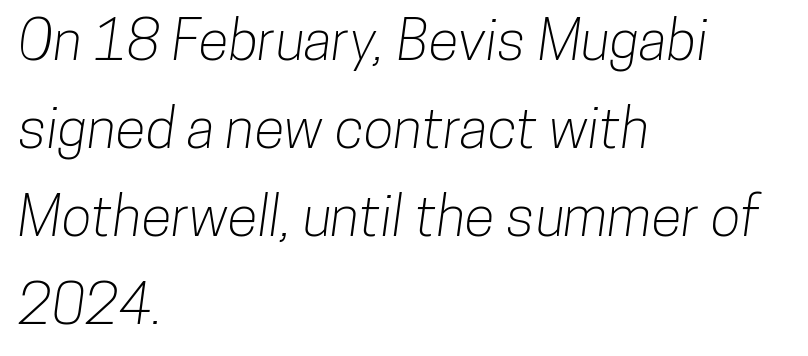
Q: Is the typeface a serif or a sans-serif typeface? A: Sans-serif.
Q: Is the text underlined? A: No.
Q: How is the paragraph aligned? A: Left-aligned.
Q: Is the spacing between letters normal or unusually wide? A: Normal.
Q: Is the spacing between lines tight, normal or loose? A: Normal.
Q: Width (condensed, normal, or wide)? A: Condensed.
Q: Stroke contrast? A: Low.
Q: x-height? A: Medium.
Q: Monospaced? A: No.
